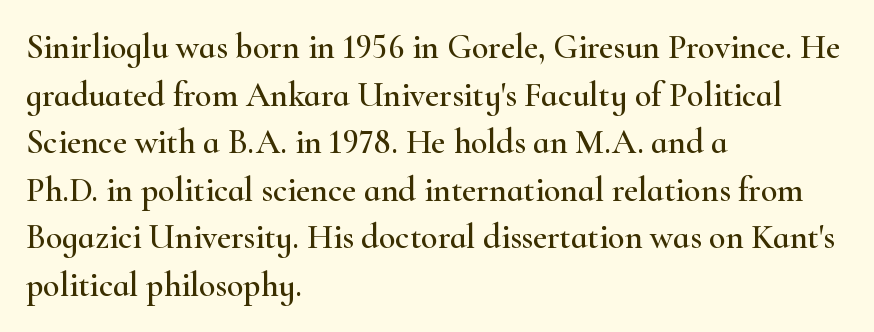
The image shows 34 px wide serif type, upright; set left-aligned, normal line spacing (1.4x), normal letter spacing, not underlined; high stroke contrast and a small x-height.
